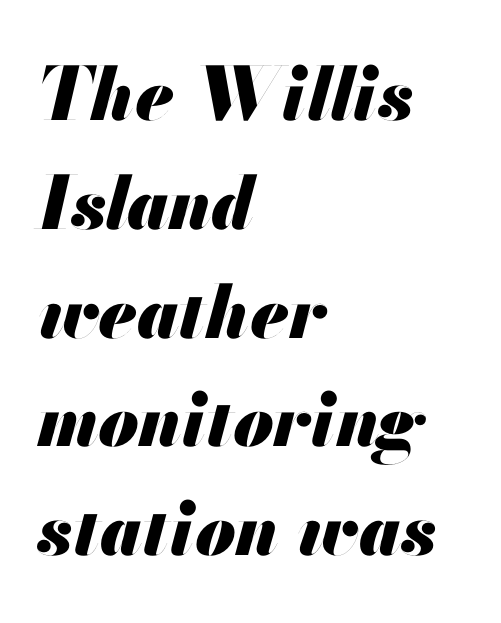
The image shows 73 px heavy type, italic (leaning right); set left-aligned, normal line spacing (1.49x), normal letter spacing, not underlined; medium stroke contrast and a small x-height.
